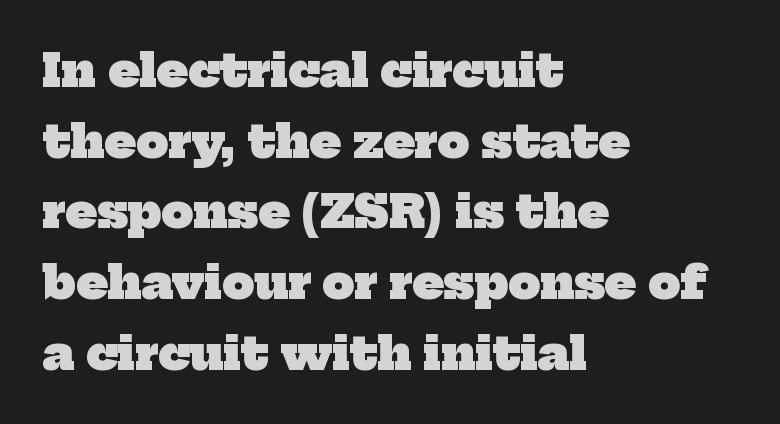
Q: Is the text bold? A: Yes.
Q: Is the typeface a serif or a sans-serif typeface? A: Serif.
Q: Is the text underlined? A: No.
Q: How is the paragraph aligned? A: Left-aligned.
Q: Is the spacing between letters normal or unusually wide? A: Normal.
Q: Is the spacing between lines tight, normal or loose? A: Normal.
Q: Width (condensed, normal, or wide)? A: Normal.
Q: Stroke contrast? A: Low.
Q: x-height? A: Medium.
Q: Monospaced? A: No.
